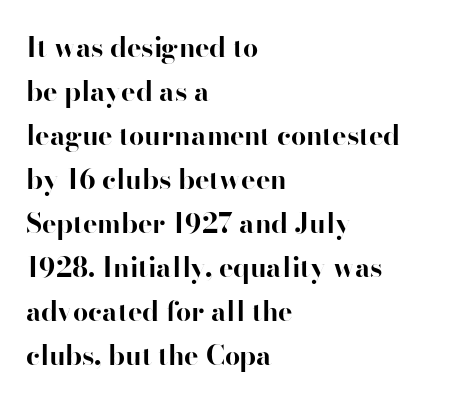
Q: Is the text bold? A: Yes.
Q: Is the text italic (slanted)? A: No, it is upright.
Q: Is the text underlined? A: No.
Q: How is the paragraph aligned? A: Left-aligned.
Q: Is the spacing between letters normal or unusually wide? A: Normal.
Q: Is the spacing between lines tight, normal or loose? A: Normal.
